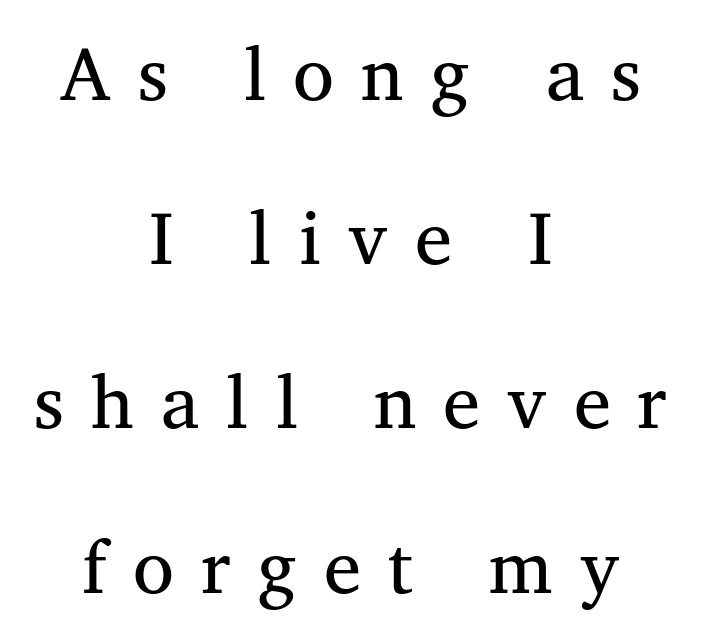
The image shows 75 px serif type; set centered, loose line spacing (2.19x), unusually wide letter spacing (+0.36 em), not underlined; medium stroke contrast and a medium x-height.
